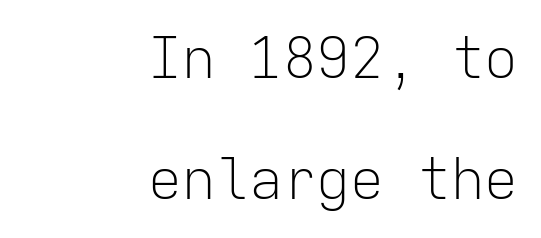
{"serif": "no", "italic": "no", "bold": "no", "weight": "light", "width": "normal", "stroke_contrast": "low", "x_height": "medium", "monospaced": "yes", "underline": "no", "align": "right", "line_spacing": "loose", "line_spacing_ratio": 2.16, "letter_spacing": "normal", "letter_spacing_em": 0.0, "glyph_px": 56}
